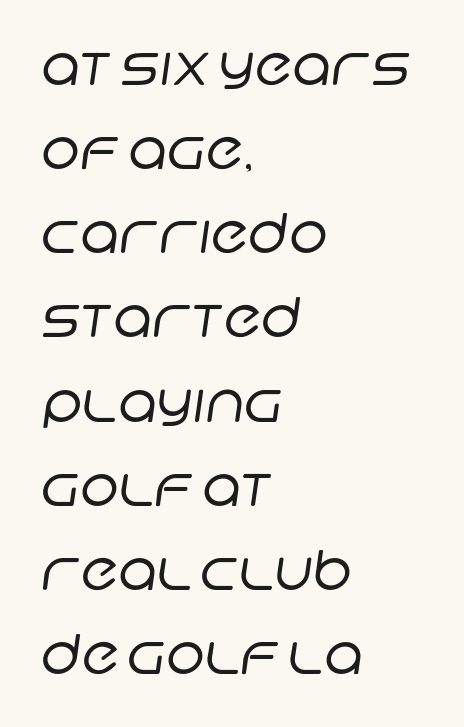
The baseline area is clear. This sample keeps an unexceptional amount of space between lines. What kind of face is this? One without serifs — a sans. This rendering uses left alignment, leaving the right contour irregular.
